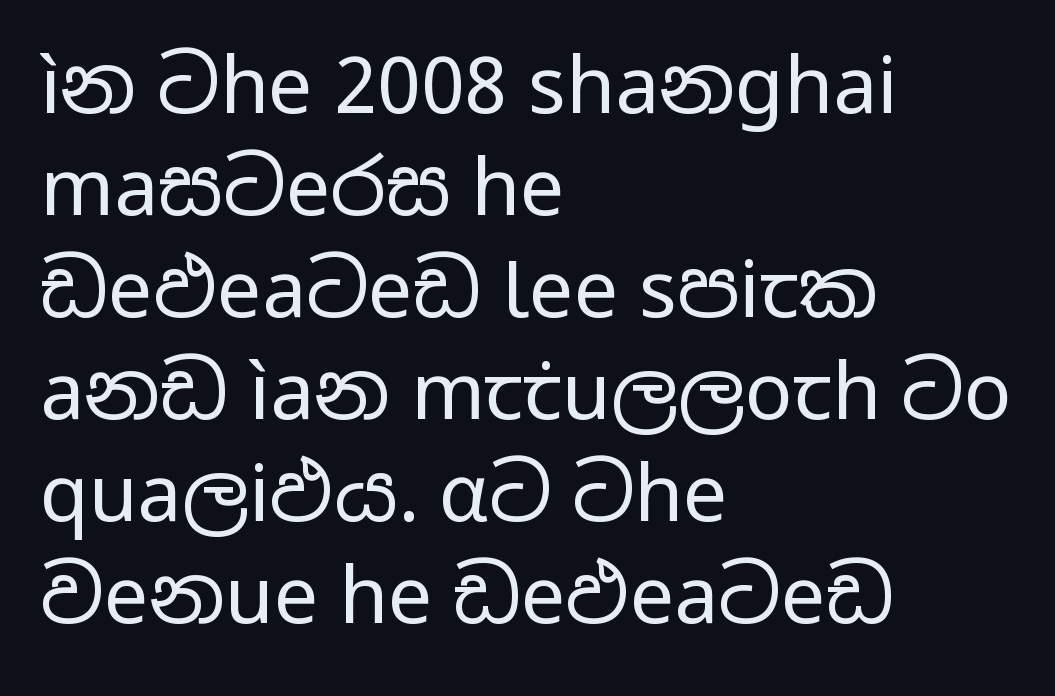
The letters carry no serifs — their stems end cleanly without finishing strokes. Unbolded letterforms with no extra heft. The designer left line spacing at the default. The baseline area is clear.
